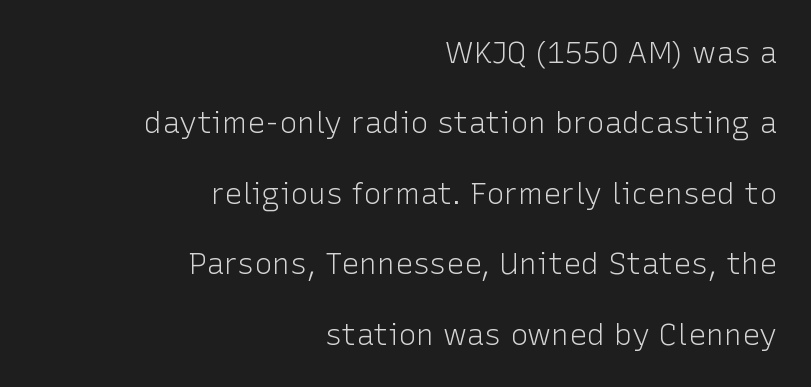
The image shows 30 px light sans-serif type, upright; set right-aligned, loose line spacing (2.35x), normal letter spacing, not underlined; low stroke contrast and a medium x-height.
